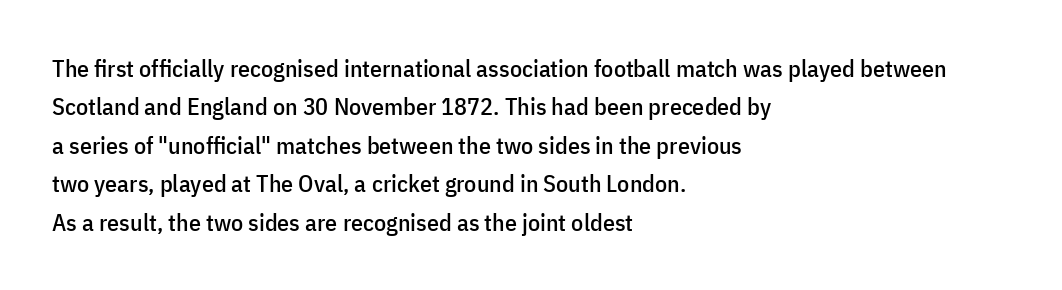
How would I describe the line gaps? Plain and ordinary. Teacher's note: observe the even left margin — that is flush-left alignment. Decoration check: the copy has no underline. Characters follow at the spacing the type designer built in. Is there any slant? The stems are plumb.
